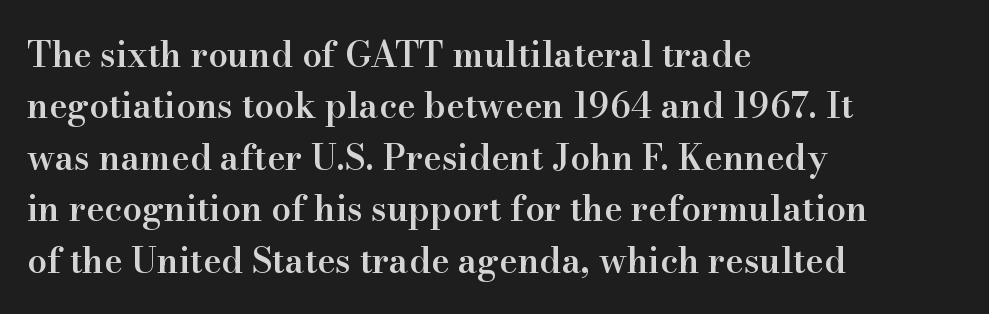
The image shows 35 px semibold serif type, upright; set left-aligned, normal line spacing (1.47x), normal letter spacing, not underlined; high stroke contrast and a small x-height.
